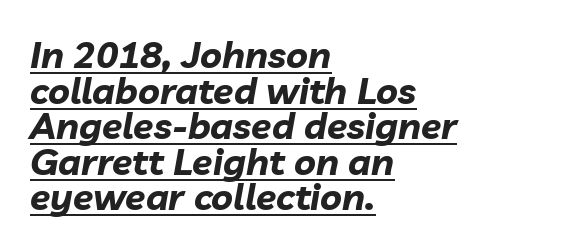
The image shows 37 px bold type, italic (leaning right); set left-aligned, tight line spacing (0.96x), normal letter spacing, underlined; low stroke contrast and a medium x-height.
